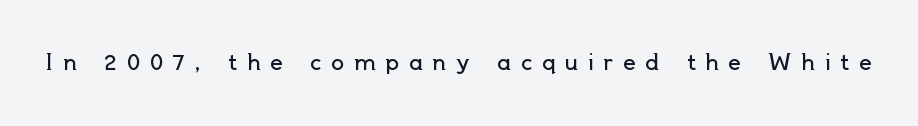
Q: Is the text bold? A: No.
Q: Is the text italic (slanted)? A: No, it is upright.
Q: Is the text underlined? A: No.
Q: Is the spacing between letters normal or unusually wide? A: Unusually wide.
